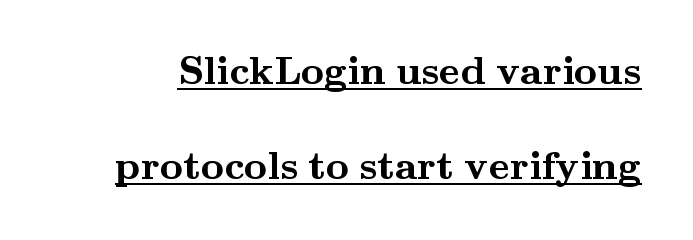
{"serif": "yes", "italic": "no", "bold": "yes", "weight": "semibold", "width": "wide", "stroke_contrast": "medium", "x_height": "small", "monospaced": "no", "underline": "yes", "line_spacing": "loose", "line_spacing_ratio": 2.38, "letter_spacing": "normal", "letter_spacing_em": 0.0, "glyph_px": 40}
